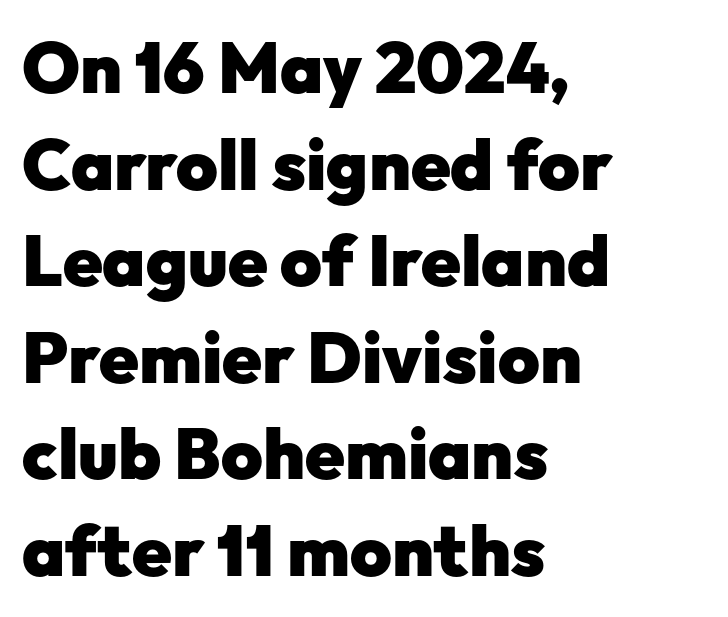
Regular leading. Varying glyph widths throughout — classic text-font behaviour. The letterforms sit shoulder to shoulder at normal distance. This rendering uses left alignment, leaving the right contour irregular. The letters carry no serifs — their stems end cleanly without finishing strokes.
